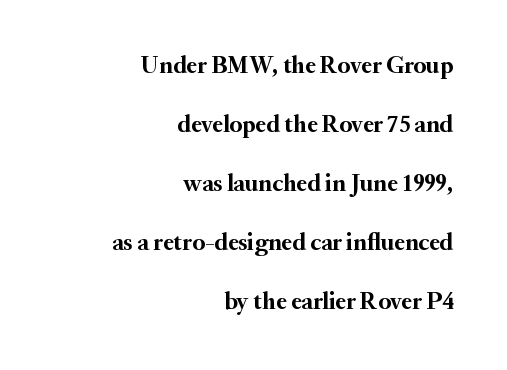
The image shows 24 px bold type, upright; set right-aligned, loose line spacing (2.46x), normal letter spacing, not underlined.
